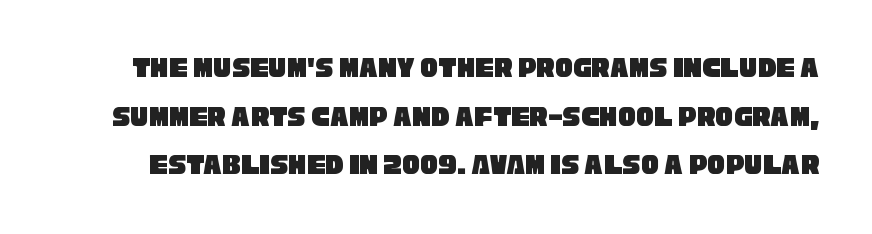
{"serif": "no", "width": "condensed", "stroke_contrast": "low", "x_height": "large", "monospaced": "no", "underline": "no", "line_spacing": "normal", "line_spacing_ratio": 1.62, "letter_spacing": "normal", "letter_spacing_em": 0.0, "glyph_px": 30}
